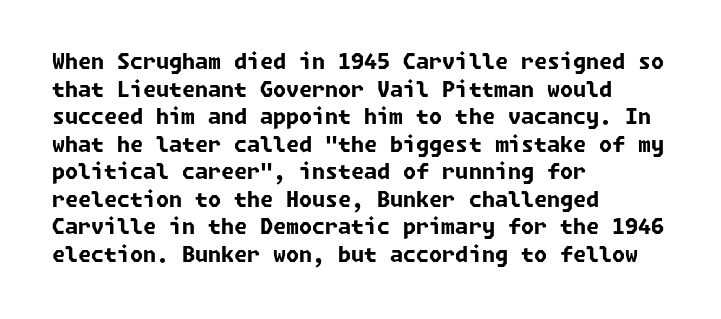
The image shows 21 px bold type; set left-aligned, normal line spacing (1.31x), normal letter spacing, not underlined.
